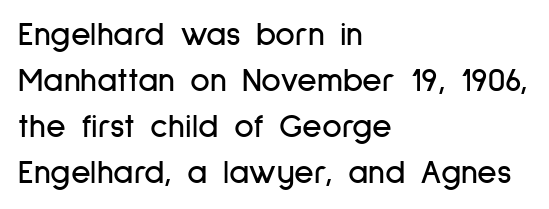
The image shows 34 px condensed sans-serif type, upright; set left-aligned, normal line spacing (1.35x), normal letter spacing, not underlined; low stroke contrast and a medium x-height.
